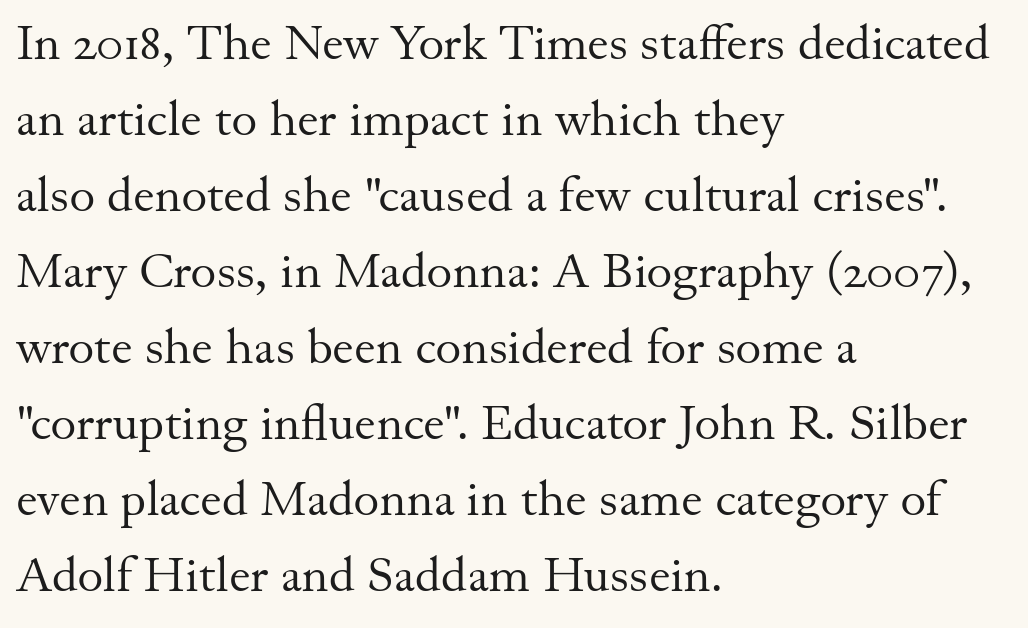
Q: Is the text bold? A: No.
Q: Is the text italic (slanted)? A: No, it is upright.
Q: Is the typeface a serif or a sans-serif typeface? A: Serif.
Q: Is the text underlined? A: No.
Q: How is the paragraph aligned? A: Left-aligned.
Q: Is the spacing between letters normal or unusually wide? A: Normal.
Q: Is the spacing between lines tight, normal or loose? A: Normal.
Q: Width (condensed, normal, or wide)? A: Normal.
Q: Stroke contrast? A: Medium.
Q: x-height? A: Small.
Q: Monospaced? A: No.
